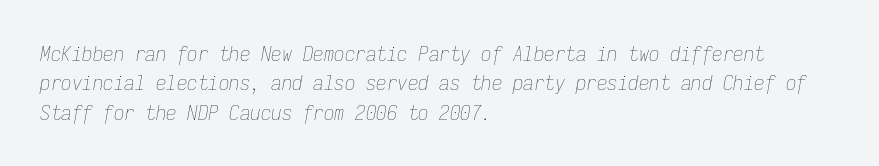
{"italic": "yes", "lean": "right", "slant_degrees": 9, "bold": "no", "underline": "no", "align": "left", "line_spacing": "normal", "line_spacing_ratio": 1.4, "letter_spacing": "normal", "letter_spacing_em": 0.0, "glyph_px": 21}
